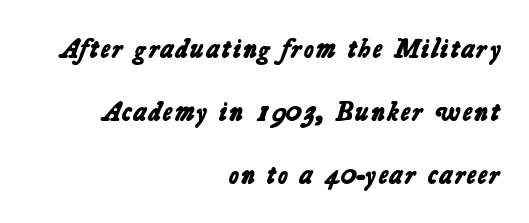
{"bold": "yes", "underline": "no", "align": "right", "line_spacing": "loose", "line_spacing_ratio": 2.33, "letter_spacing": "normal", "letter_spacing_em": 0.0, "glyph_px": 27}
